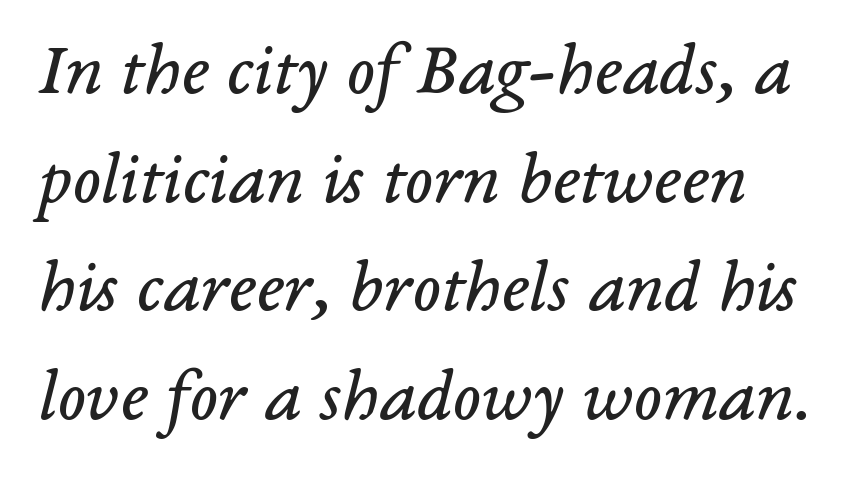
Q: Is the text bold? A: No.
Q: Is the text italic (slanted)? A: Yes, it leans right by about 14 degrees.
Q: Is the typeface a serif or a sans-serif typeface? A: Serif.
Q: Is the text underlined? A: No.
Q: Is the spacing between letters normal or unusually wide? A: Normal.
Q: Is the spacing between lines tight, normal or loose? A: Normal.
Q: Width (condensed, normal, or wide)? A: Normal.
Q: Stroke contrast? A: Low.
Q: x-height? A: Medium.
Q: Monospaced? A: No.
